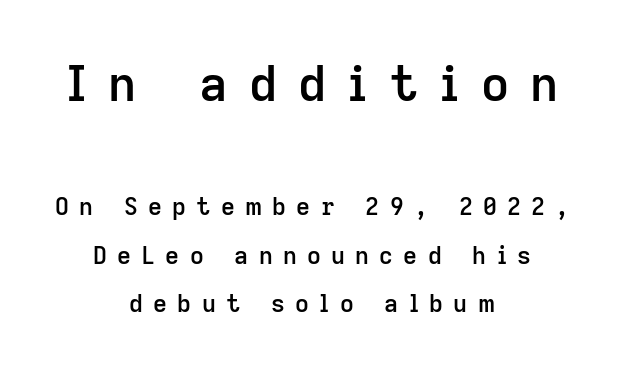
The image shows 49 px semibold sans-serif type, upright; set centered, loose line spacing (2.02x), unusually wide letter spacing (+0.43 em), not underlined; the first (top) block is 2.04x larger; low stroke contrast and a medium x-height.
